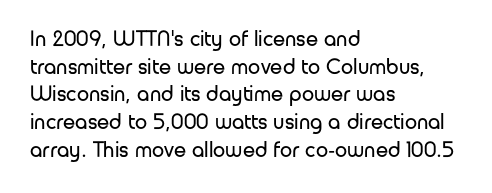
{"italic": "no", "bold": "no", "underline": "no", "align": "left", "line_spacing": "normal", "line_spacing_ratio": 1.26, "letter_spacing": "normal", "letter_spacing_em": 0.0, "glyph_px": 22}
